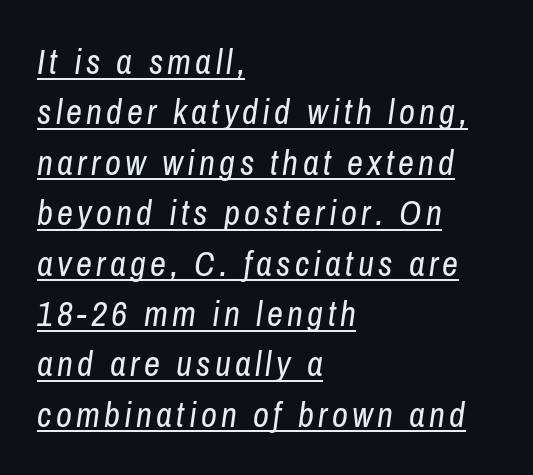
The image shows 35 px regular-weight, condensed type, italic (leaning right); set left-aligned, normal line spacing (1.44x), underlined; low stroke contrast and a medium x-height.
